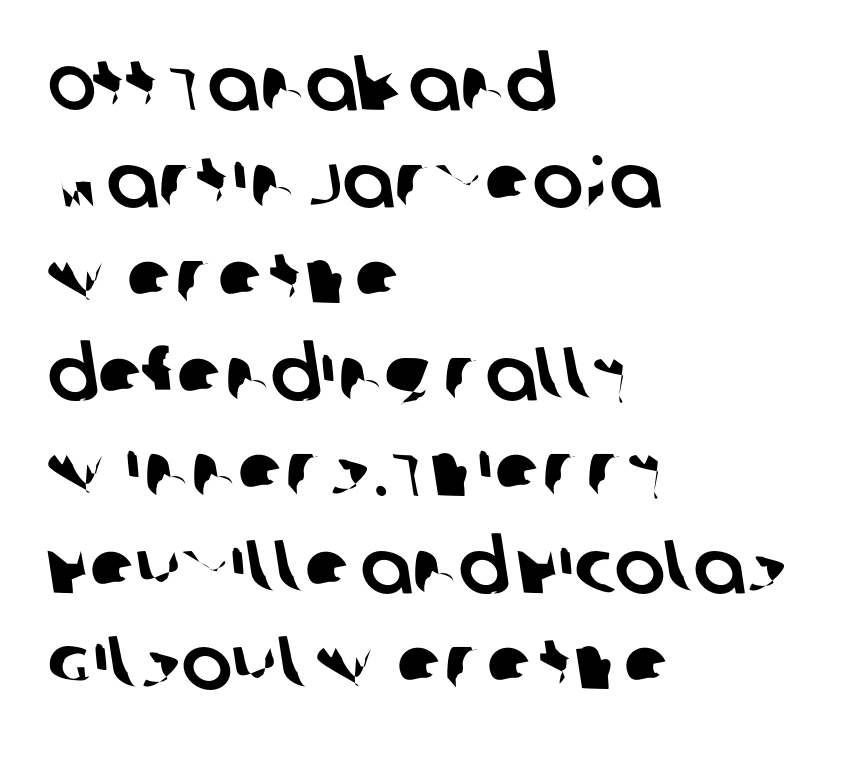
The image shows 76 px sans-serif type; set left-aligned, normal line spacing (1.27x), normal letter spacing, not underlined; low stroke contrast and a large x-height.
